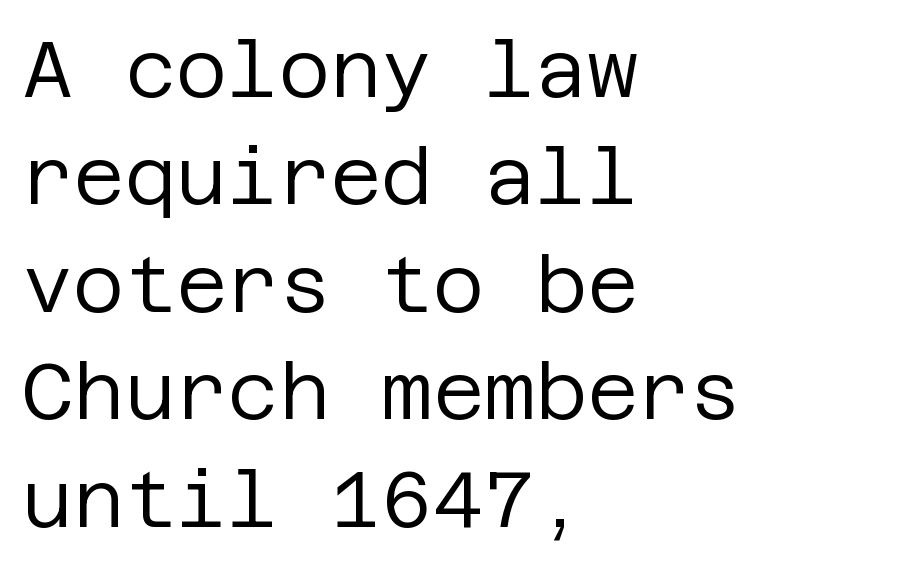
{"serif": "no", "italic": "no", "bold": "no", "weight": "regular", "width": "normal", "stroke_contrast": "low", "x_height": "large", "underline": "no", "align": "left", "line_spacing": "normal", "line_spacing_ratio": 1.36, "letter_spacing": "normal", "letter_spacing_em": 0.0, "glyph_px": 79}
